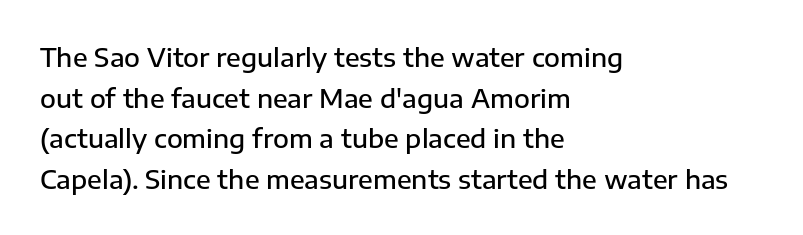
{"italic": "no", "bold": "semi", "underline": "no", "align": "left", "line_spacing": "normal", "line_spacing_ratio": 1.56, "letter_spacing": "normal", "letter_spacing_em": 0.0, "glyph_px": 26}
